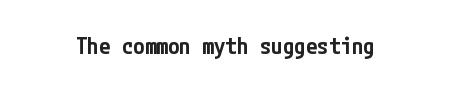
{"italic": "no", "bold": "semi", "underline": "no", "letter_spacing": "normal", "letter_spacing_em": 0.0, "glyph_px": 23}
